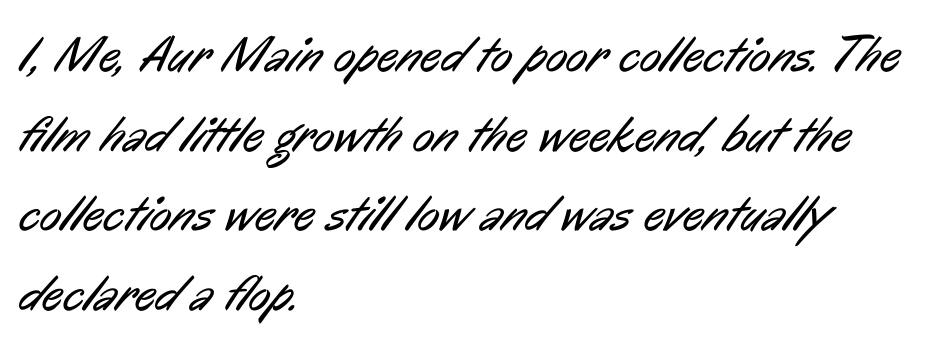
{"serif": "no", "bold": "no", "weight": "regular", "width": "condensed", "stroke_contrast": "low", "x_height": "medium", "monospaced": "no", "underline": "no", "align": "left", "line_spacing": "normal", "line_spacing_ratio": 1.56, "letter_spacing": "normal", "letter_spacing_em": 0.0, "glyph_px": 51}
